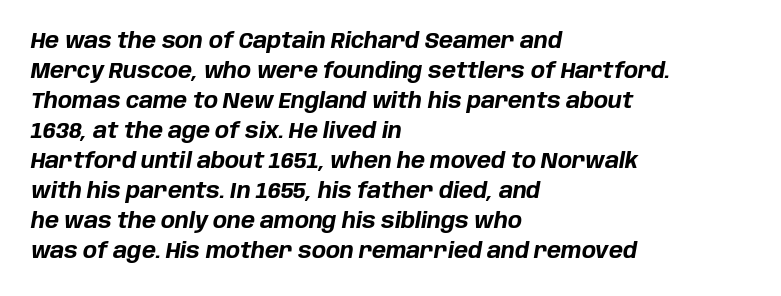
Q: Is the text bold? A: Yes.
Q: Is the text italic (slanted)? A: Yes, it leans right by about 10 degrees.
Q: Is the text underlined? A: No.
Q: How is the paragraph aligned? A: Left-aligned.
Q: Is the spacing between letters normal or unusually wide? A: Normal.
Q: Is the spacing between lines tight, normal or loose? A: Normal.
